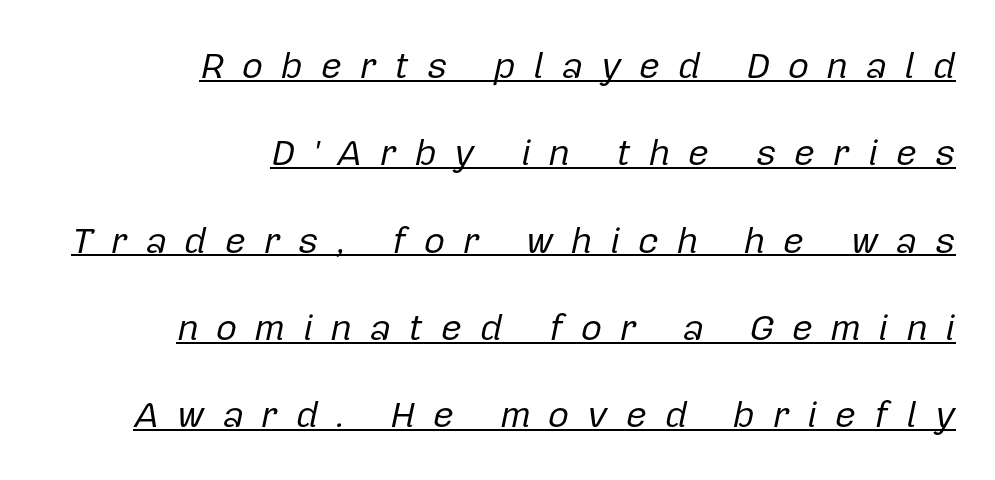
Does the leading feel generous? Absolutely, it's lavish. This sample uses an oblique cut, with every glyph tilted off the vertical. No letter is thick-stroked: the sample isn't bold. Leftover space on each line is placed entirely before the opening word. Note the varied advance widths — an 'i' is clearly narrower than an 'm'. The glyphs are accompanied by a horizontal stroke just below them.
